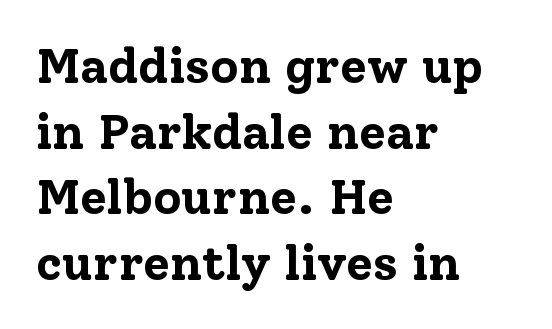
The image shows 49 px bold serif type, upright; set left-aligned, normal line spacing (1.34x), normal letter spacing, not underlined; low stroke contrast and a medium x-height.
